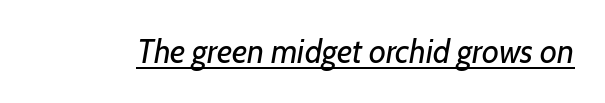
Q: Is the text bold? A: No.
Q: Is the text italic (slanted)? A: Yes, it leans right by about 7 degrees.
Q: Is the text underlined? A: Yes.
Q: Is the spacing between letters normal or unusually wide? A: Normal.
Q: Width (condensed, normal, or wide)? A: Normal.
Q: Stroke contrast? A: Low.
Q: x-height? A: Medium.
Q: Monospaced? A: No.
